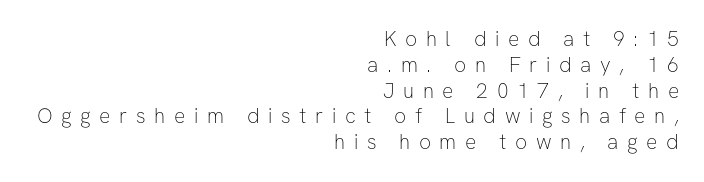
{"italic": "no", "bold": "no", "underline": "no", "align": "right", "line_spacing_ratio": 1.23, "letter_spacing": "wide", "letter_spacing_em": 0.41, "glyph_px": 21}
